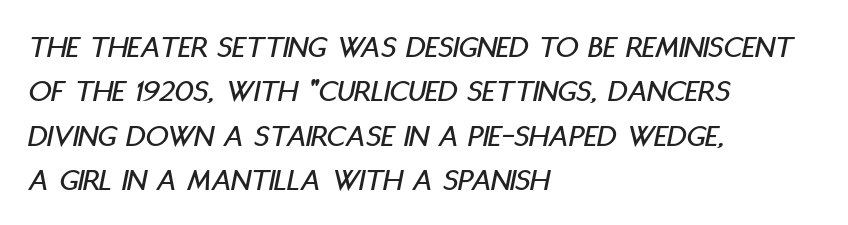
Glance below the letters and you will spot only blank space. The rendering keeps characters at their native spacing. Visually the block forms a straight wall on the left and a jagged coastline on the right. Does the lettering tilt? It does — this is italic. Do the characters align in a grid? No, the font is proportional.
